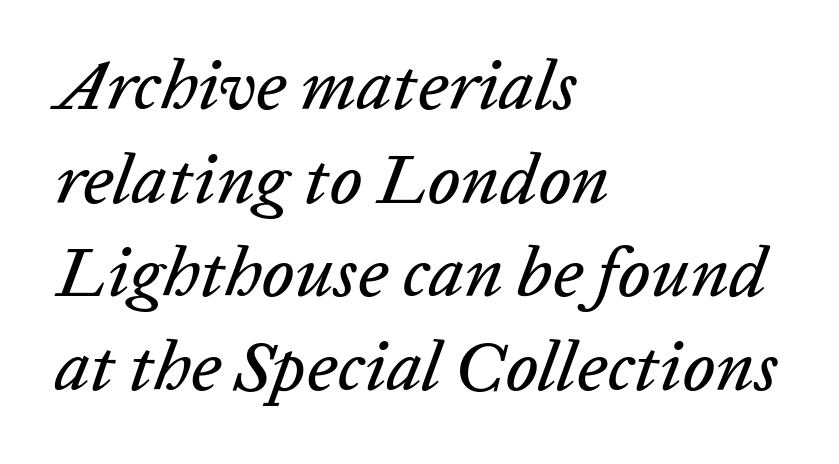
Baseline-to-baseline distance is the conventional proportion of letter height. A clean baseline with only descenders dipping below it. The font's italic variant was chosen for this text. The passage shown has conventional tracking throughout.
